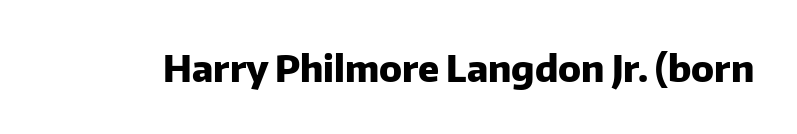
{"serif": "no", "italic": "no", "bold": "yes", "weight": "heavy", "width": "normal", "stroke_contrast": "low", "x_height": "medium", "monospaced": "no", "underline": "no", "letter_spacing": "normal", "letter_spacing_em": 0.0, "glyph_px": 37}
